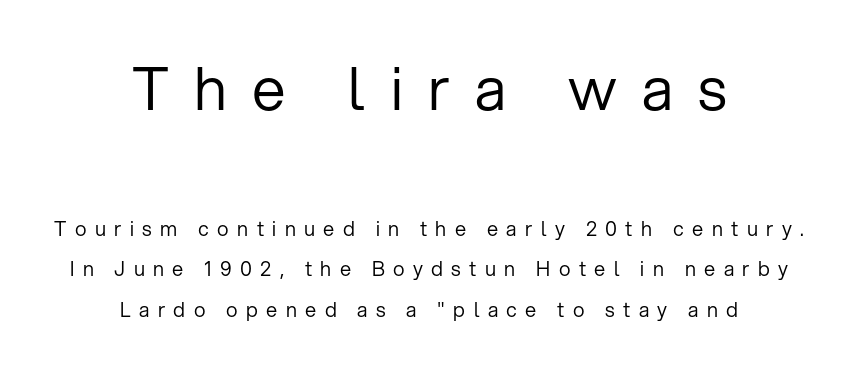
The font family rendered here belongs to the sans-serif group. Quick note: interline space is abundant. Caption: upper text group enlarged, lower text group reduced. Think of a printed novel: that variable character pitch is what you see here.
